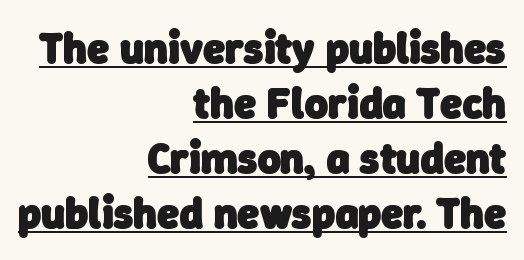
Q: Is the text bold? A: Yes.
Q: Is the typeface a serif or a sans-serif typeface? A: Sans-serif.
Q: Is the text underlined? A: Yes.
Q: How is the paragraph aligned? A: Right-aligned.
Q: Is the spacing between letters normal or unusually wide? A: Normal.
Q: Is the spacing between lines tight, normal or loose? A: Normal.
Q: Width (condensed, normal, or wide)? A: Normal.
Q: Stroke contrast? A: Low.
Q: x-height? A: Medium.
Q: Monospaced? A: No.
